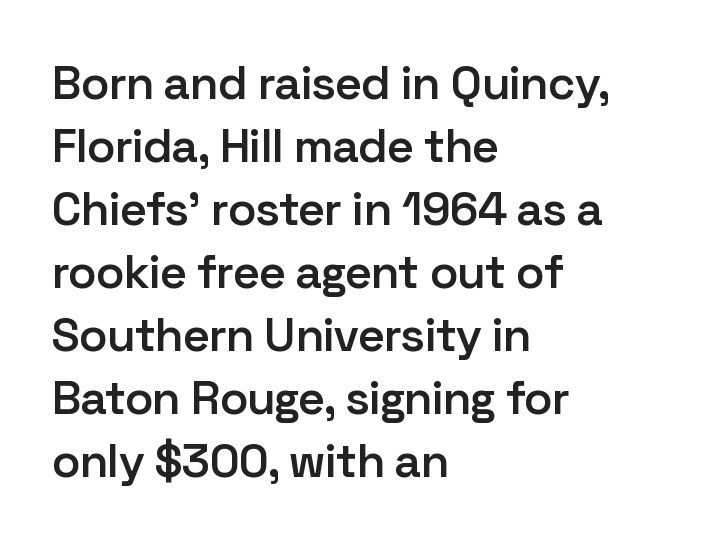
The lines in this sample share a left origin and differ only in where they stop. Characters follow at the spacing the type designer built in. Look at the bottom of the vertical strokes: they stop flat, with no serifs. Words float on clear page, feet unadorned.
